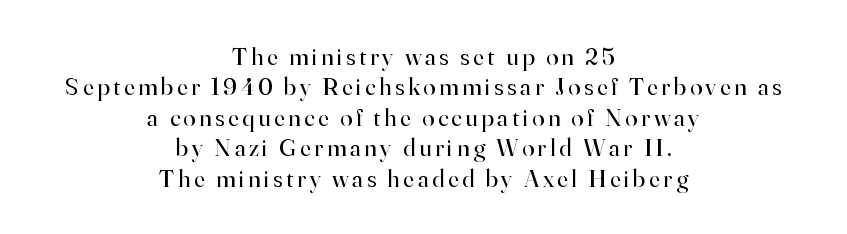
Heaviness? Minimal to ordinary, like unemphasized prose. Ordinary non-slanted type is in use. Visually the block forms a symmetrical silhouette, jagged on both flanks. Underline: absent.
